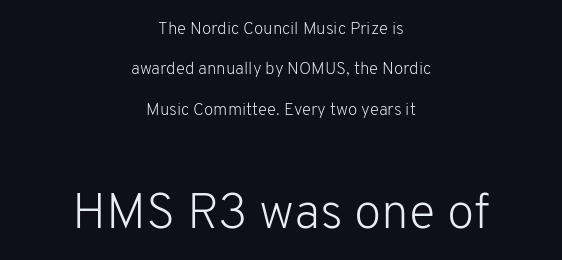
Q: Is the text bold? A: No.
Q: Is the text italic (slanted)? A: No, it is upright.
Q: Is the typeface a serif or a sans-serif typeface? A: Sans-serif.
Q: Is the text underlined? A: No.
Q: How is the paragraph aligned? A: Centered.
Q: Is the spacing between letters normal or unusually wide? A: Normal.
Q: Is the spacing between lines tight, normal or loose? A: Loose.
Q: Which block of text is set in a larger size, the first (top) or the second (bottom)? A: The second (bottom) one.
Q: Width (condensed, normal, or wide)? A: Normal.
Q: Stroke contrast? A: Low.
Q: x-height? A: Medium.
Q: Monospaced? A: No.
